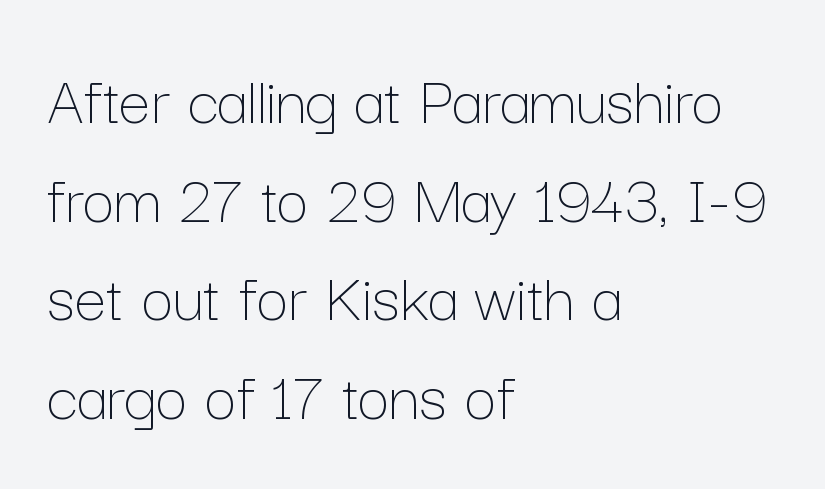
The image shows 71 px thin type, upright; set left-aligned, normal line spacing (1.39x), normal letter spacing, not underlined; low stroke contrast and a medium x-height.
